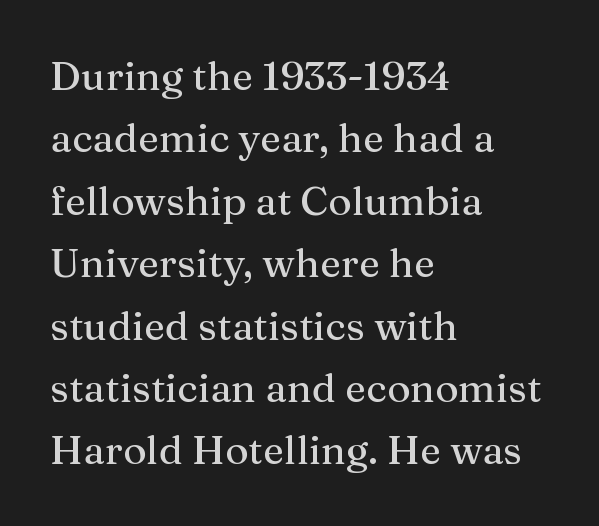
Q: Is the text italic (slanted)? A: No, it is upright.
Q: Is the typeface a serif or a sans-serif typeface? A: Serif.
Q: Is the text underlined? A: No.
Q: How is the paragraph aligned? A: Left-aligned.
Q: Is the spacing between letters normal or unusually wide? A: Normal.
Q: Is the spacing between lines tight, normal or loose? A: Normal.
Q: Width (condensed, normal, or wide)? A: Normal.
Q: Stroke contrast? A: Medium.
Q: x-height? A: Medium.
Q: Monospaced? A: No.
